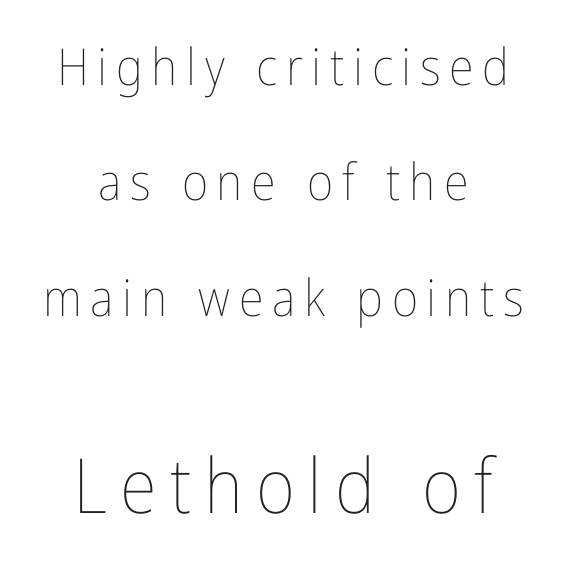
Q: Is the text bold? A: No.
Q: Is the text italic (slanted)? A: No, it is upright.
Q: Is the text underlined? A: No.
Q: How is the paragraph aligned? A: Centered.
Q: Is the spacing between lines tight, normal or loose? A: Loose.
Q: Which block of text is set in a larger size, the first (top) or the second (bottom)? A: The second (bottom) one.
Q: Width (condensed, normal, or wide)? A: Condensed.
Q: Stroke contrast? A: Low.
Q: x-height? A: Medium.
Q: Monospaced? A: No.
